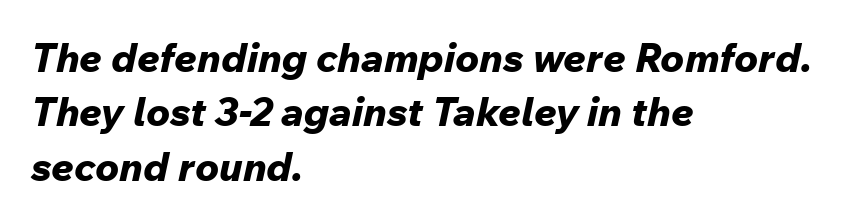
The image shows 40 px bold type, italic (leaning right); set left-aligned, normal line spacing (1.36x), normal letter spacing, not underlined; low stroke contrast and a medium x-height.
